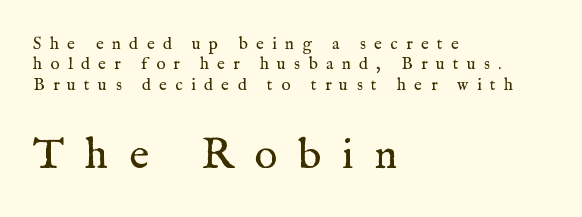
Observe the wide spacing: letters keep a clear distance from each other. Do the characters align in a grid? No, the font is proportional. Caption: multi-line text, flush left, ragged right. Of the two passages, the one underneath uses the larger point size.
